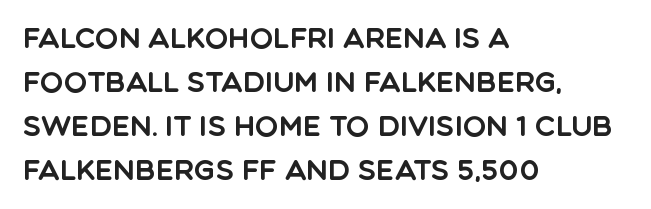
Vertically, the passage feels balanced, rows spaced as you'd expect. The words here are not underlined. Spacing verdict: proportional, widths tailored to each character. This rendering uses left alignment, leaving the right contour irregular.
